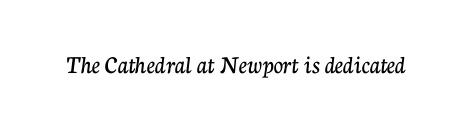
{"underline": "no", "letter_spacing": "normal", "letter_spacing_em": 0.0, "glyph_px": 26}
